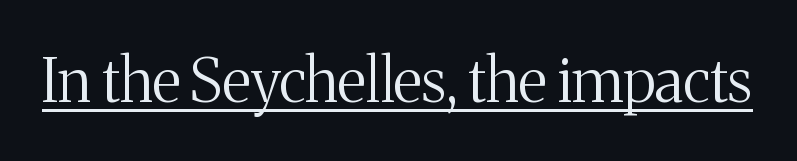
The image shows 60 px regular-weight serif type, upright; set normal letter spacing, underlined; medium stroke contrast and a medium x-height.
